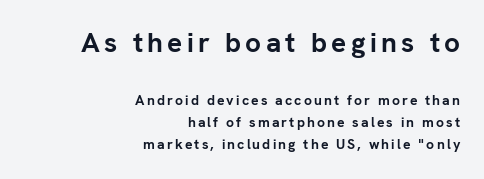
{"serif": "no", "italic": "no", "bold": "yes", "weight": "semibold", "width": "normal", "stroke_contrast": "low", "x_height": "medium", "monospaced": "no", "underline": "no", "align": "right", "line_spacing": "normal", "line_spacing_ratio": 1.59, "larger_block": "first", "size_ratio": 2.0, "glyph_px": 28}
